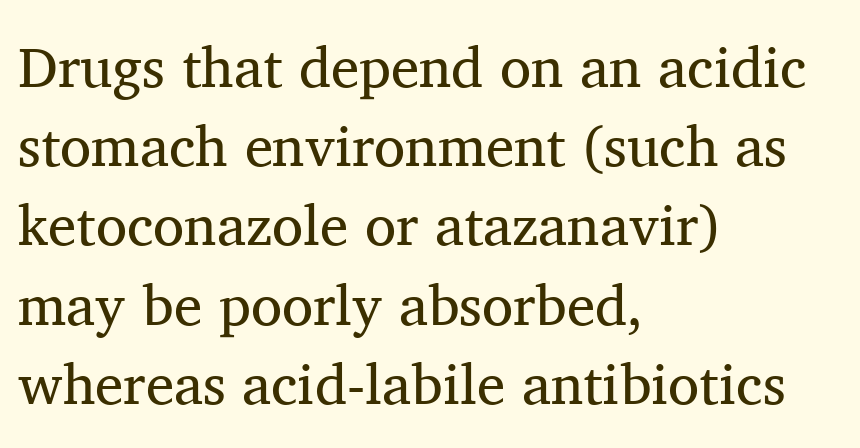
Alignment: flush left. The type sits square on the baseline with zero lean. This rendering leaves character spacing at its baseline value. No extra ink here — the face is not bold.
